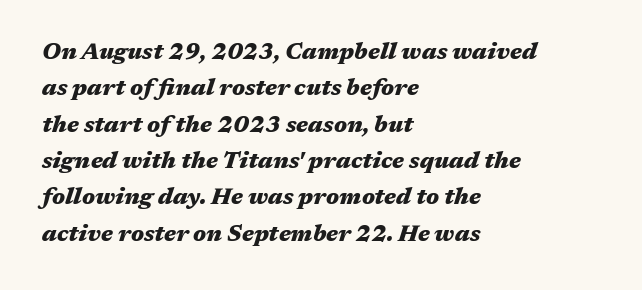
The image shows 23 px bold type, italic (leaning right); set left-aligned, normal line spacing (1.58x), normal letter spacing, not underlined.
